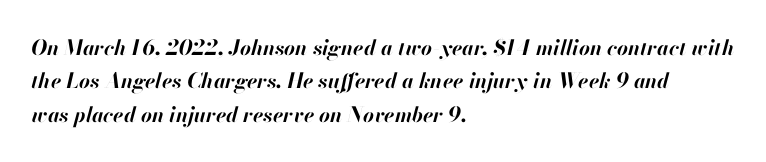
{"italic": "yes", "lean": "right", "slant_degrees": 13, "bold": "yes", "underline": "no", "align": "left", "line_spacing": "normal", "line_spacing_ratio": 1.59, "letter_spacing": "normal", "letter_spacing_em": 0.0, "glyph_px": 21}
